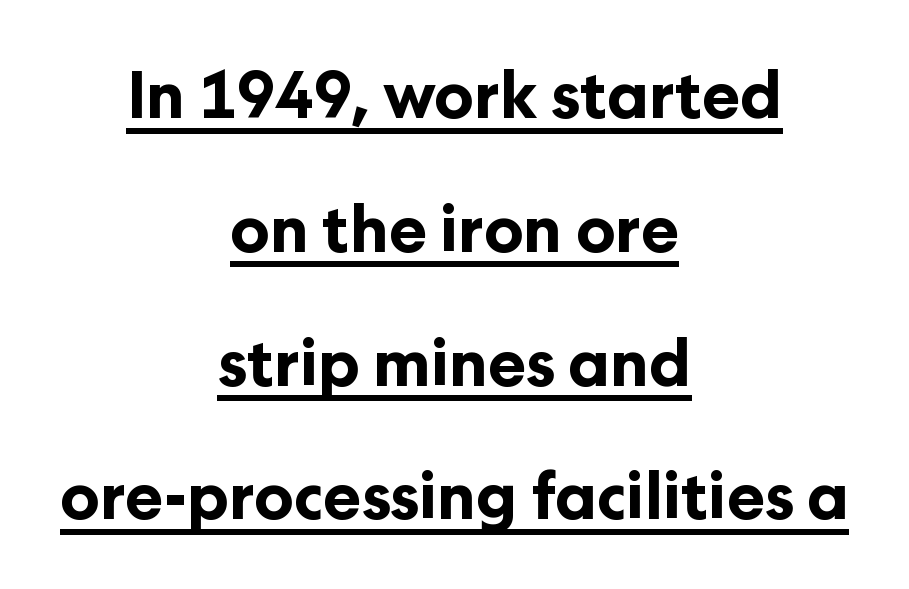
Q: Is the text bold? A: Yes.
Q: Is the text italic (slanted)? A: No, it is upright.
Q: Is the typeface a serif or a sans-serif typeface? A: Sans-serif.
Q: Is the text underlined? A: Yes.
Q: How is the paragraph aligned? A: Centered.
Q: Is the spacing between letters normal or unusually wide? A: Normal.
Q: Is the spacing between lines tight, normal or loose? A: Loose.
Q: Width (condensed, normal, or wide)? A: Normal.
Q: Stroke contrast? A: Low.
Q: x-height? A: Medium.
Q: Monospaced? A: No.
